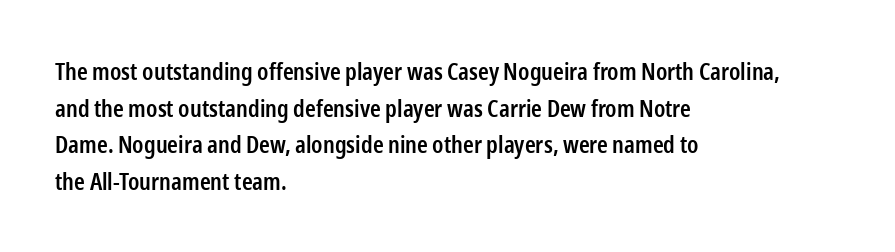
Q: Is the text bold? A: Semi-bold.
Q: Is the text italic (slanted)? A: No, it is upright.
Q: Is the text underlined? A: No.
Q: How is the paragraph aligned? A: Left-aligned.
Q: Is the spacing between letters normal or unusually wide? A: Normal.
Q: Is the spacing between lines tight, normal or loose? A: Normal.
